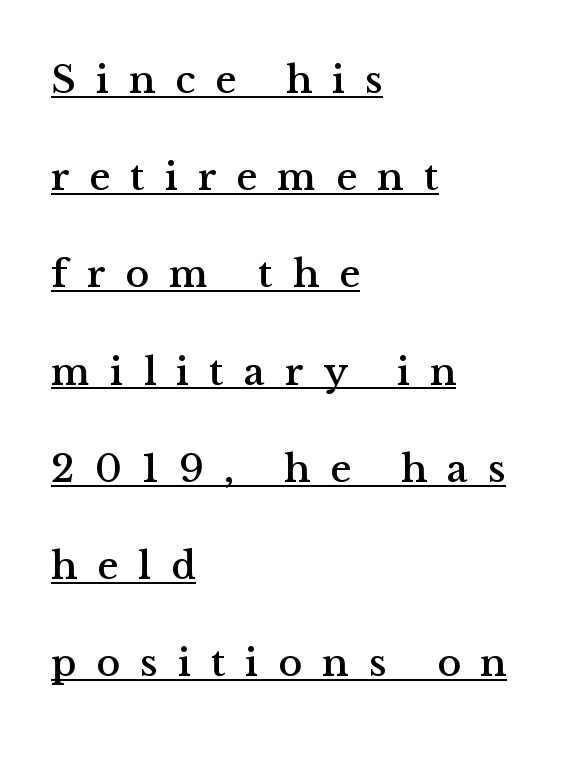
Q: Is the text italic (slanted)? A: No, it is upright.
Q: Is the typeface a serif or a sans-serif typeface? A: Serif.
Q: Is the text underlined? A: Yes.
Q: How is the paragraph aligned? A: Left-aligned.
Q: Is the spacing between letters normal or unusually wide? A: Unusually wide.
Q: Is the spacing between lines tight, normal or loose? A: Loose.
Q: Width (condensed, normal, or wide)? A: Normal.
Q: Stroke contrast? A: Medium.
Q: x-height? A: Medium.
Q: Monospaced? A: No.
